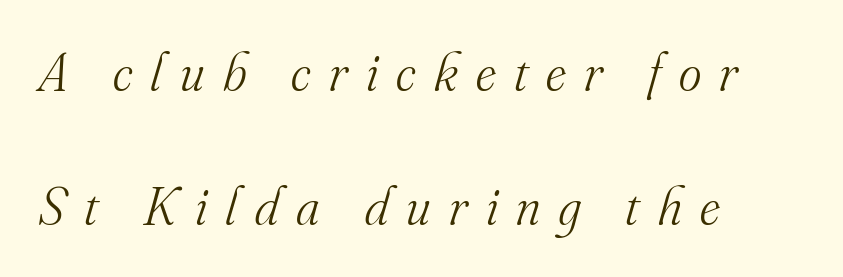
Classification — serif. Proportional: the letters do not fall into vertical columns. Is this a heavy cut? Hardly; it is regular or lighter. Quick note: underline off. Layout note: lines flush left. Tracking here is generous; glyphs stand well apart from one another.
